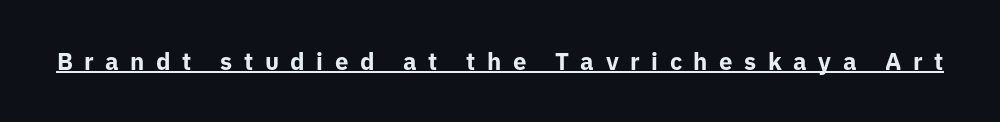
Q: Is the text bold? A: Yes.
Q: Is the text italic (slanted)? A: No, it is upright.
Q: Is the text underlined? A: Yes.
Q: Is the spacing between letters normal or unusually wide? A: Unusually wide.
